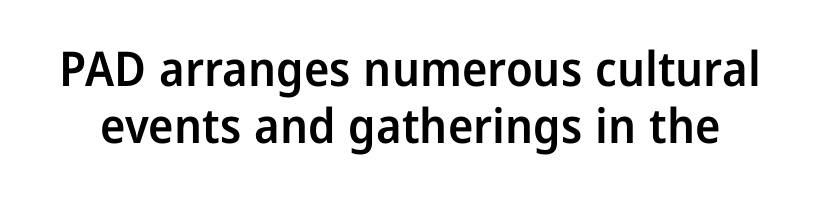
Q: Is the text bold? A: Semi-bold.
Q: Is the text italic (slanted)? A: No, it is upright.
Q: Is the typeface a serif or a sans-serif typeface? A: Sans-serif.
Q: Is the text underlined? A: No.
Q: Is the spacing between letters normal or unusually wide? A: Normal.
Q: Width (condensed, normal, or wide)? A: Normal.
Q: Stroke contrast? A: Low.
Q: x-height? A: Medium.
Q: Monospaced? A: No.
